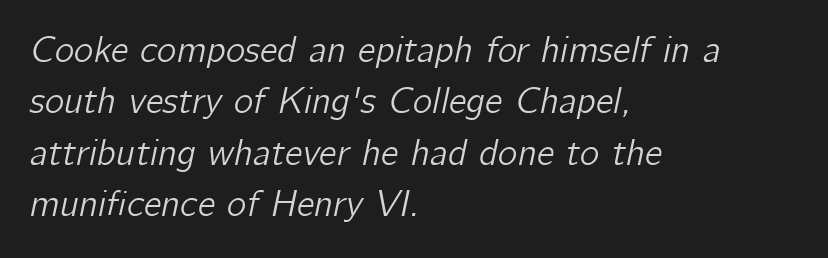
{"italic": "yes", "lean": "right", "slant_degrees": 12, "width": "normal", "stroke_contrast": "low", "x_height": "medium", "monospaced": "no", "underline": "no", "align": "left", "line_spacing": "normal", "line_spacing_ratio": 1.39, "letter_spacing": "normal", "letter_spacing_em": 0.0, "glyph_px": 37}
